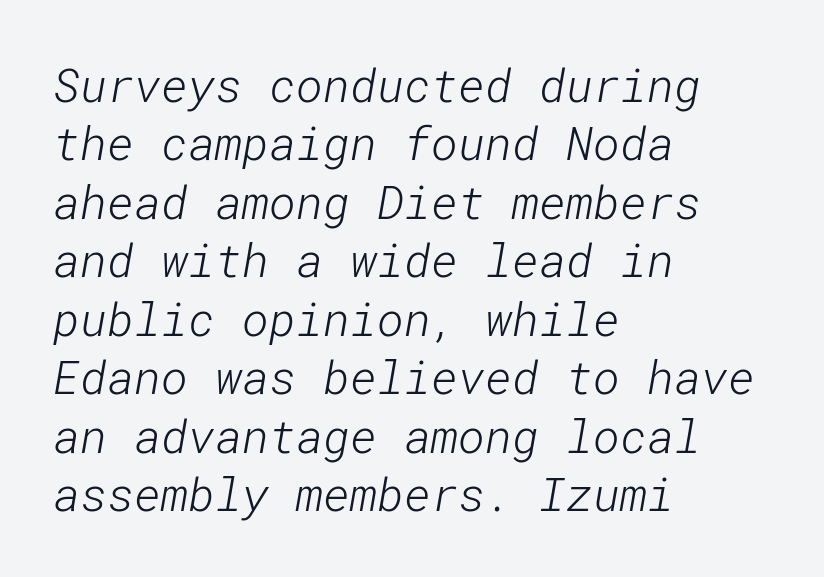
{"serif": "no", "bold": "no", "weight": "light", "width": "normal", "stroke_contrast": "low", "x_height": "medium", "underline": "no", "align": "left", "line_spacing": "normal", "line_spacing_ratio": 1.27, "letter_spacing": "normal", "letter_spacing_em": 0.0, "glyph_px": 46}
